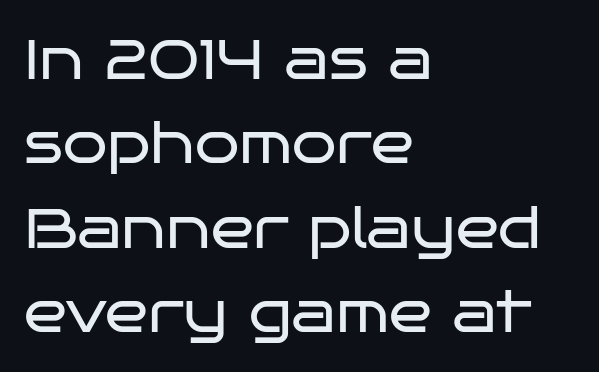
{"serif": "no", "italic": "no", "bold": "no", "weight": "regular", "width": "wide", "stroke_contrast": "low", "x_height": "large", "monospaced": "no", "underline": "no", "align": "left", "line_spacing": "normal", "line_spacing_ratio": 1.48, "letter_spacing": "normal", "letter_spacing_em": 0.0, "glyph_px": 57}
